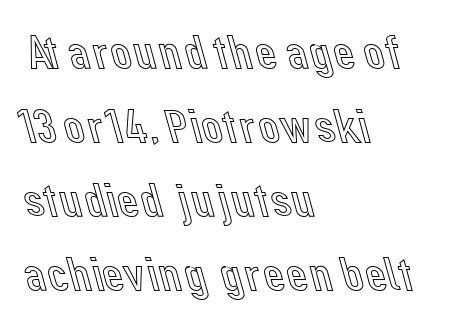
Does the copy run flush right? No — it runs flush left. You could call the tracking neutral — neither tight nor loose. This sample has the flowing, uneven cadence of proportional lettering. The space between consecutive lines is moderate. Underlining? Definitely not there.
